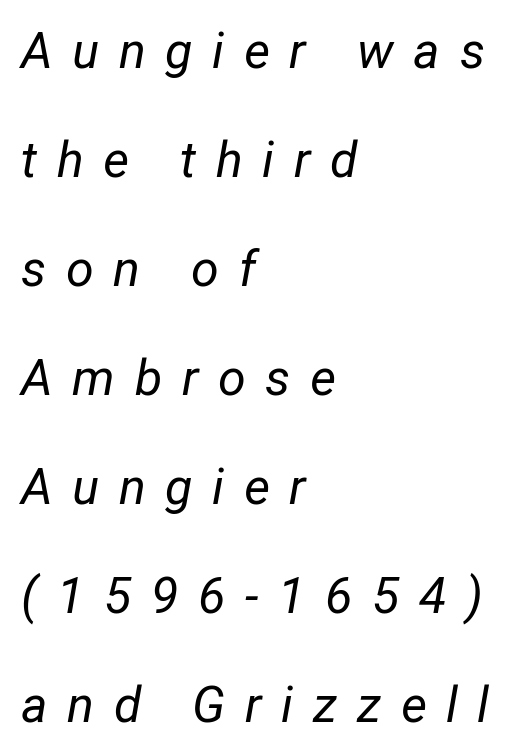
{"italic": "yes", "lean": "right", "slant_degrees": 12, "bold": "no", "weight": "regular", "width": "normal", "stroke_contrast": "low", "x_height": "medium", "monospaced": "no", "underline": "no", "align": "left", "line_spacing": "loose", "line_spacing_ratio": 2.18, "letter_spacing": "wide", "letter_spacing_em": 0.39, "glyph_px": 50}
